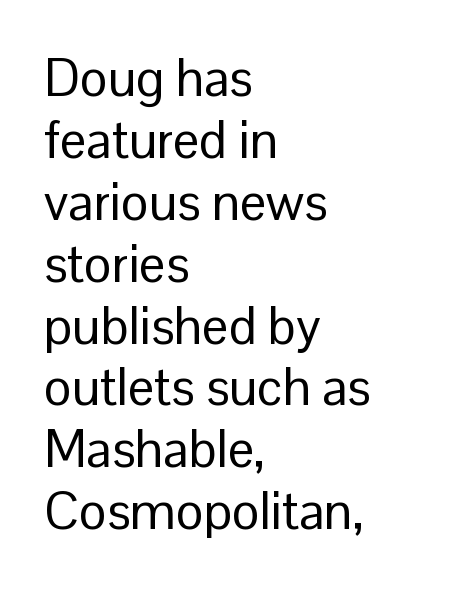
Q: Is the text bold? A: No.
Q: Is the text italic (slanted)? A: No, it is upright.
Q: Is the typeface a serif or a sans-serif typeface? A: Sans-serif.
Q: Is the text underlined? A: No.
Q: How is the paragraph aligned? A: Left-aligned.
Q: Is the spacing between letters normal or unusually wide? A: Normal.
Q: Width (condensed, normal, or wide)? A: Normal.
Q: Stroke contrast? A: Low.
Q: x-height? A: Medium.
Q: Monospaced? A: No.
